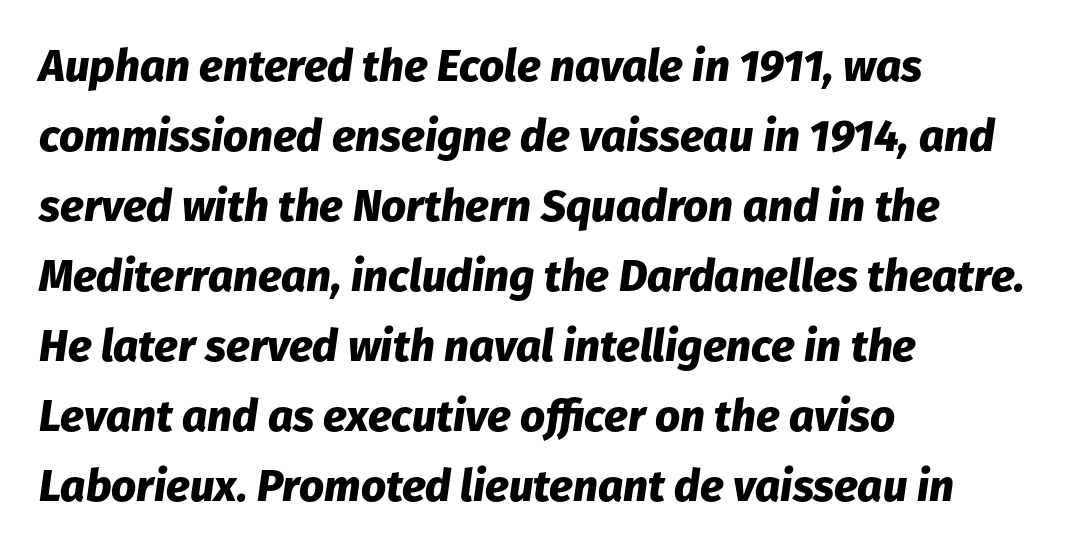
The image shows 44 px heavy type, italic (leaning right); set left-aligned, normal line spacing (1.59x), normal letter spacing, not underlined; low stroke contrast and a medium x-height.
